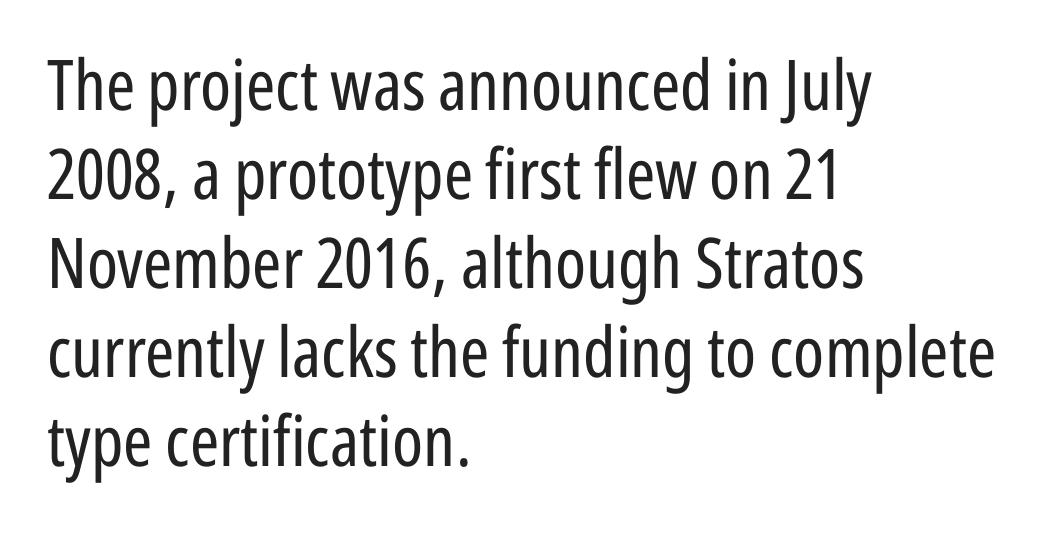
Regarding serifs, this sample does without them. Compared with typical paragraphs, the rows here are spaced about the same. Nope, not italic — everything's standing straight. Here the designer chose a conventional face with non-uniform glyph widths.
